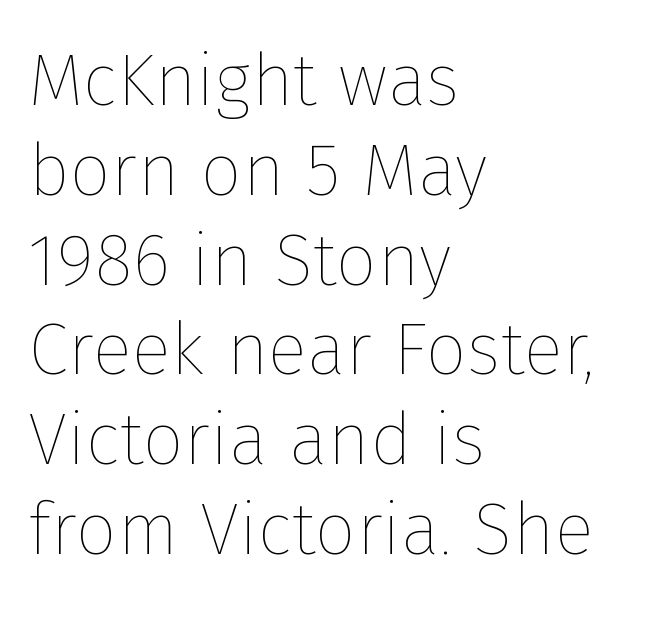
The image shows 73 px thin type, upright; set left-aligned, line spacing 1.23x, normal letter spacing, not underlined; low stroke contrast and a medium x-height.
